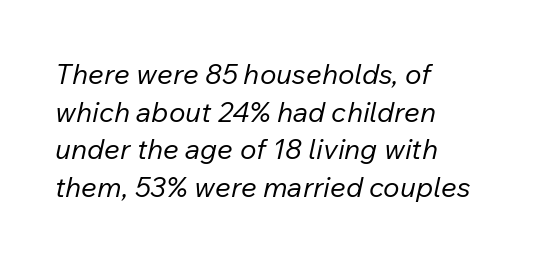
The image shows 28 px regular-weight type, italic (leaning right); set left-aligned, normal line spacing (1.34x), normal letter spacing, not underlined; low stroke contrast and a medium x-height.
